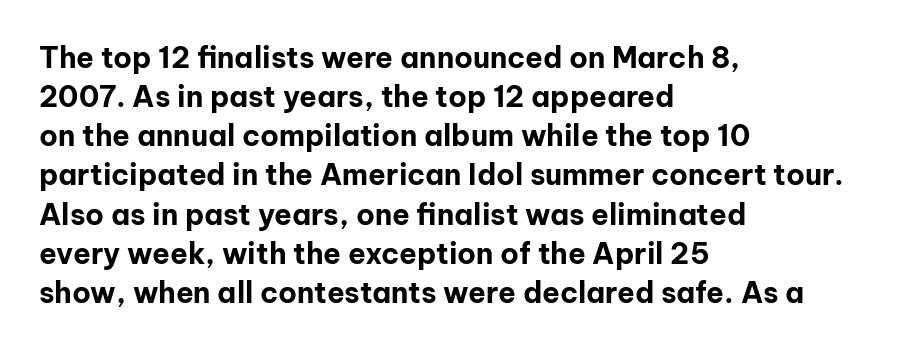
Does the leading feel generous? No, just average. The tracking reads as untouched default to a designer's eye. You can tell it's not italic because the verticals are truly vertical. These lines are composed in type without serifs.
